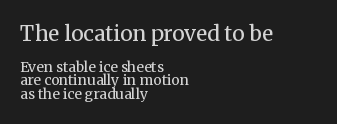
Q: Is the text bold? A: No.
Q: Is the text italic (slanted)? A: No, it is upright.
Q: Is the text underlined? A: No.
Q: How is the paragraph aligned? A: Left-aligned.
Q: Is the spacing between letters normal or unusually wide? A: Normal.
Q: Is the spacing between lines tight, normal or loose? A: Tight.
Q: Which block of text is set in a larger size, the first (top) or the second (bottom)? A: The first (top) one.
